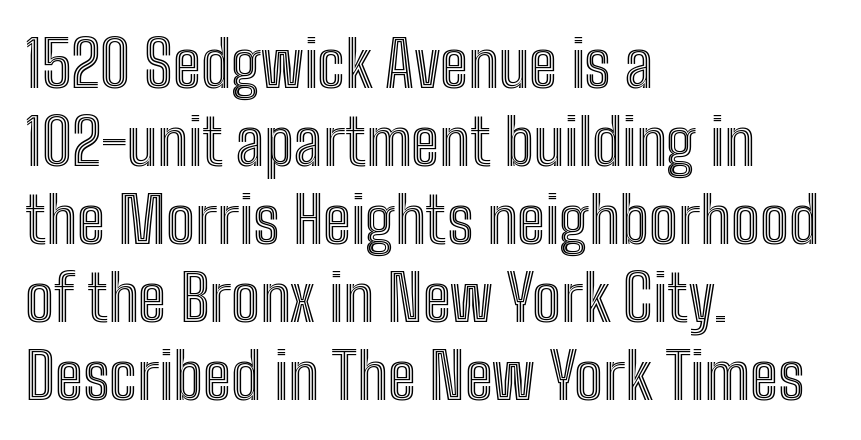
{"italic": "no", "width": "condensed", "x_height": "medium", "monospaced": "no", "underline": "no", "align": "left", "line_spacing_ratio": 1.22, "letter_spacing": "normal", "letter_spacing_em": 0.0, "glyph_px": 64}
